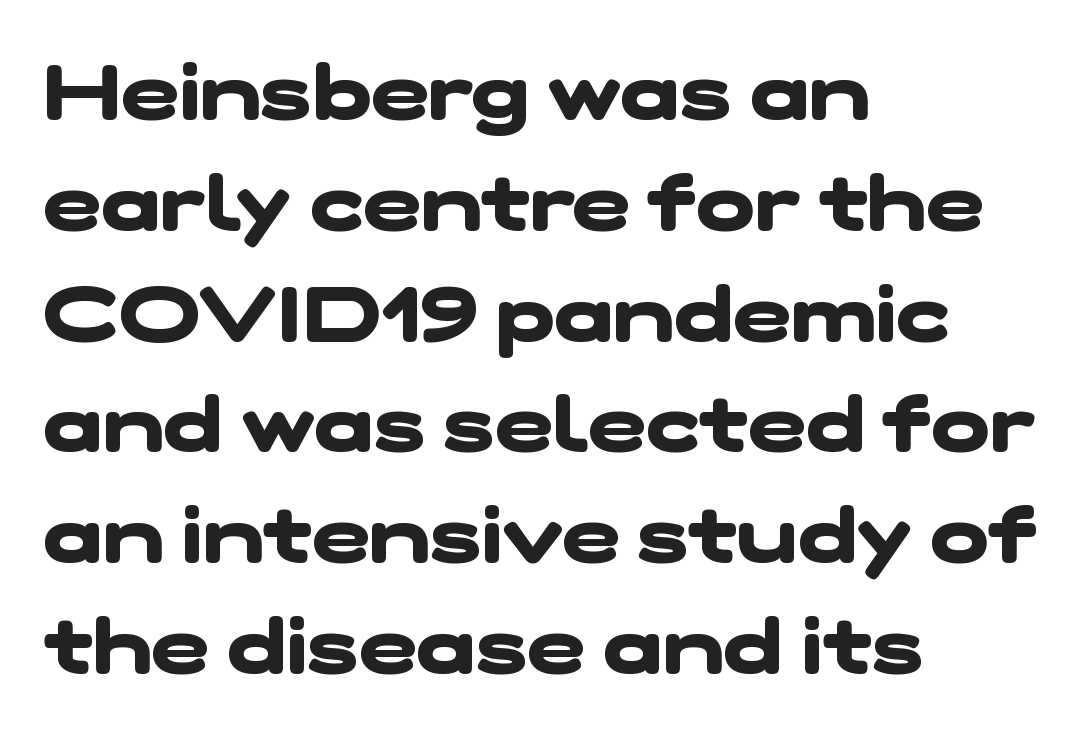
The image shows 78 px heavy, wide sans-serif type; set left-aligned, normal line spacing (1.42x), normal letter spacing, not underlined; low stroke contrast and a medium x-height.
